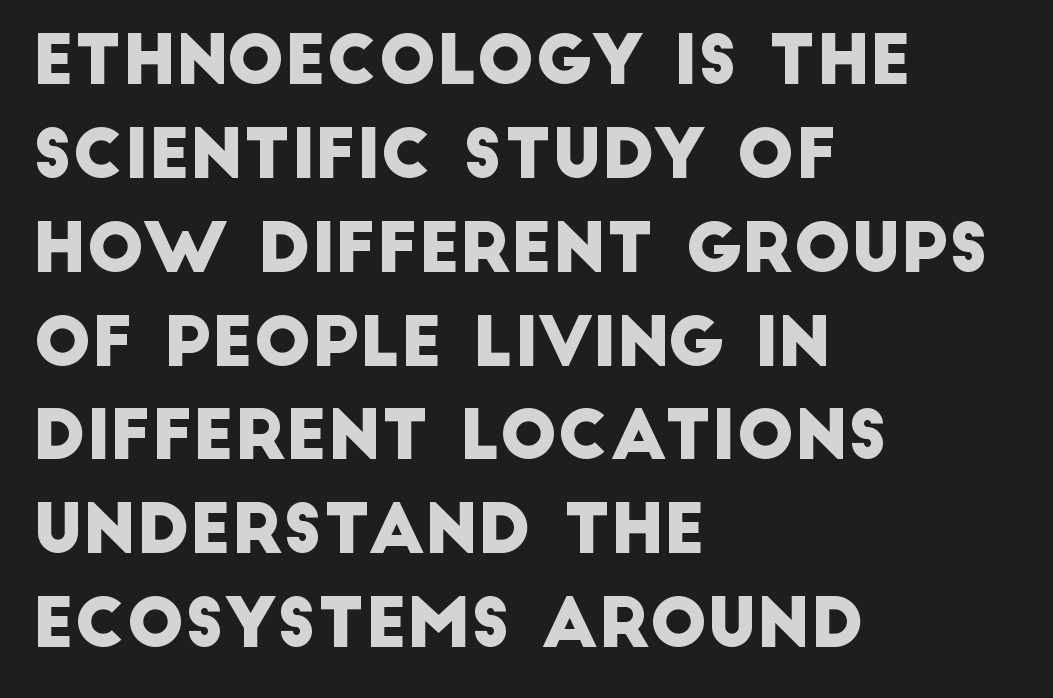
Q: Is the typeface a serif or a sans-serif typeface? A: Sans-serif.
Q: Is the text underlined? A: No.
Q: How is the paragraph aligned? A: Left-aligned.
Q: Is the spacing between letters normal or unusually wide? A: Normal.
Q: Is the spacing between lines tight, normal or loose? A: Normal.
Q: Width (condensed, normal, or wide)? A: Normal.
Q: Stroke contrast? A: Low.
Q: x-height? A: Large.
Q: Monospaced? A: No.
